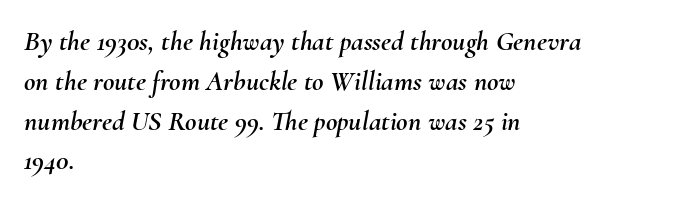
The text carries the slant typical of an italic or oblique font. Vertically, the passage feels balanced, rows spaced as you'd expect. Here the designer chose a conventional face with non-uniform glyph widths. Typeset ragged right — the left edge is the straight one. Anything drawn beneath the words? Only blank space. Inter-character spacing is left at the font's built-in metrics.
